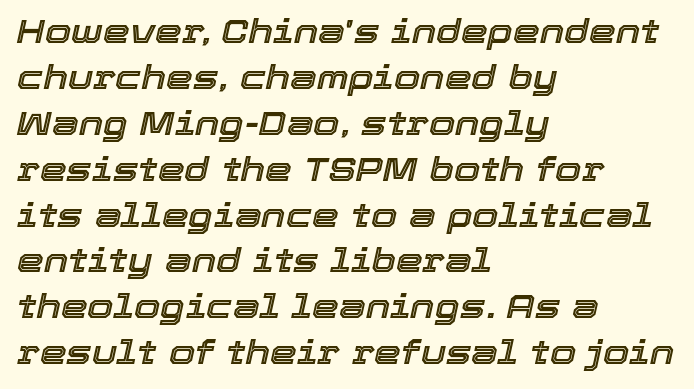
The image shows 34 px text type, italic (leaning right); set left-aligned, normal line spacing (1.35x), normal letter spacing, not underlined; a medium x-height.
